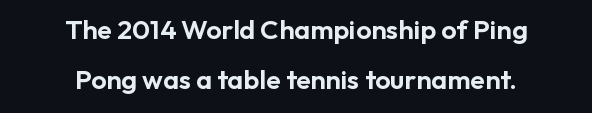
Italic: no, the glyphs are upright roman. Is the block centered? Yes — each line is placed symmetrically about the middle. The rendering keeps characters at their native spacing. Clear beneath every line of the passage.
